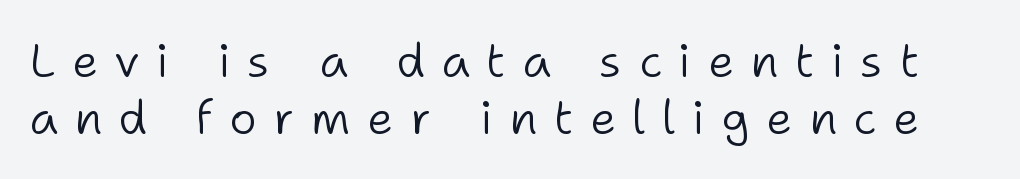
If you drew a line through each stem, it would be perfectly vertical. Grotesque or geometric, the face here clearly has no serifs. Weight: in the light-to-regular range. Short note: letters widely spaced. Do the characters align in a grid? No, the font is proportional.
